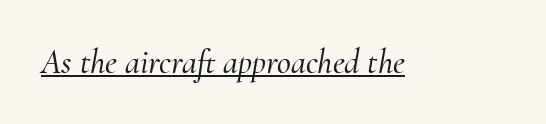
The image shows 34 px serif type, italic (leaning right); set normal letter spacing, underlined; medium stroke contrast and a small x-height.
